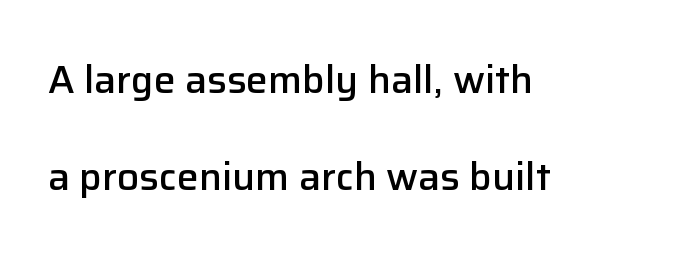
Each word holds together tightly as a unit, with standard inter-letter gaps. The glyphs are unaccompanied by any horizontal stroke below them. Style check: upright. If you drew a ruler down the left edge, every line would touch it. Font category for this specimen: sans-serif.
